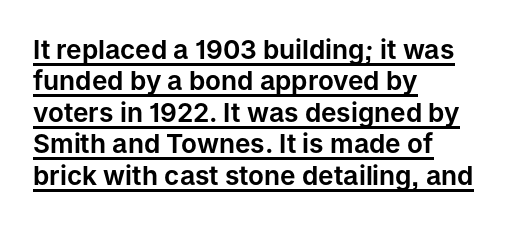
The image shows 26 px text type, upright; set left-aligned, line spacing 1.21x, normal letter spacing, underlined.
